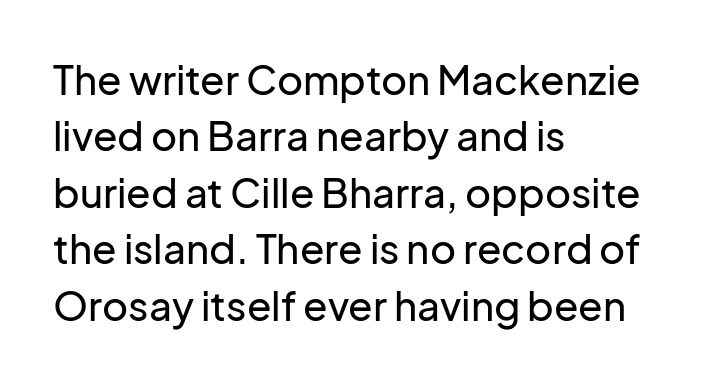
The image shows 40 px sans-serif type, upright; set left-aligned, normal line spacing (1.41x), normal letter spacing, not underlined; low stroke contrast and a medium x-height.
